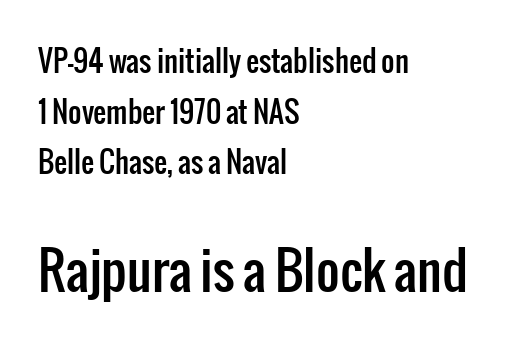
The image shows 51 px condensed sans-serif type, upright; set left-aligned, line spacing 1.75x, normal letter spacing, not underlined; the second (bottom) block is 1.76x larger; low stroke contrast and a medium x-height.
